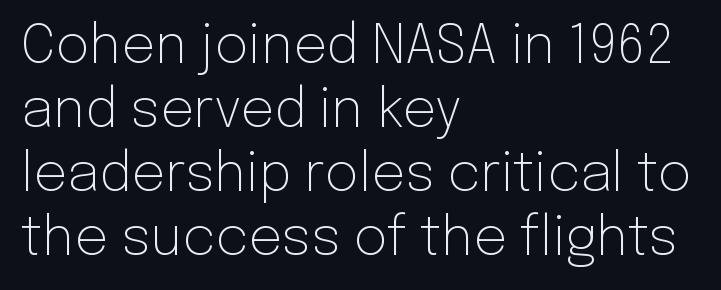
The image shows 53 px light sans-serif type, upright; set left-aligned, line spacing 1.21x, normal letter spacing, not underlined; low stroke contrast and a medium x-height.
